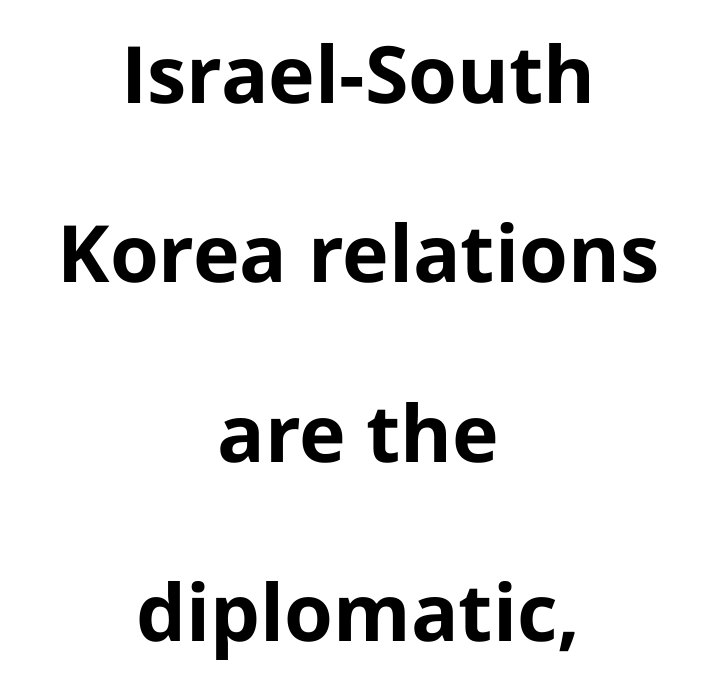
{"serif": "no", "italic": "no", "bold": "yes", "weight": "bold", "width": "normal", "stroke_contrast": "low", "x_height": "medium", "monospaced": "no", "underline": "no", "align": "center", "line_spacing": "loose", "line_spacing_ratio": 2.27, "letter_spacing": "normal", "letter_spacing_em": 0.0, "glyph_px": 79}
